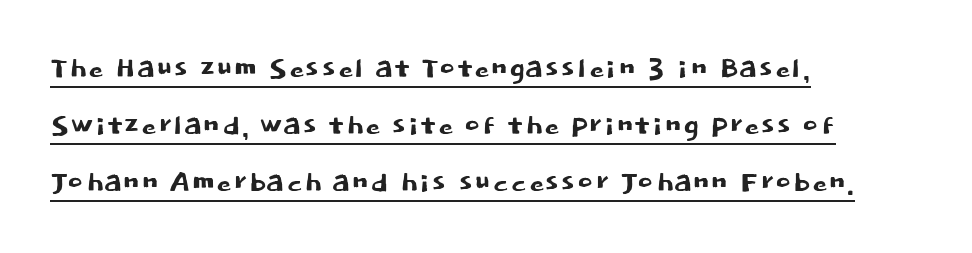
The image shows 38 px sans-serif type, upright; set left-aligned, normal line spacing (1.5x), normal letter spacing, underlined; low stroke contrast and a large x-height.
